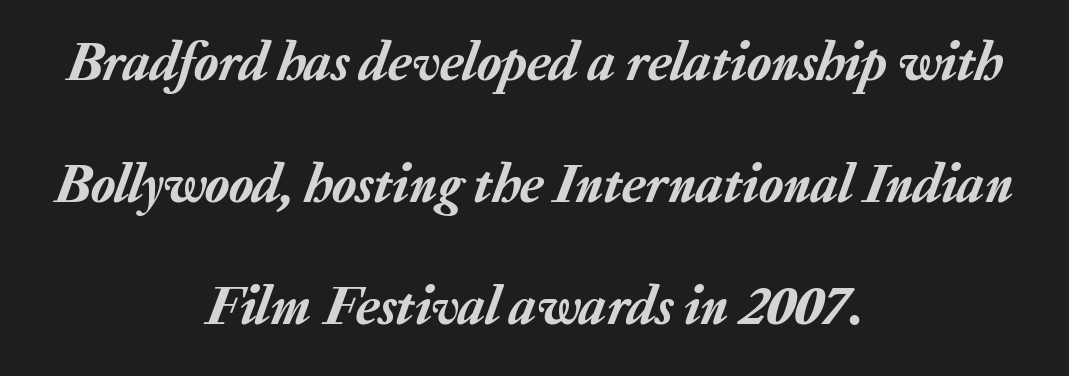
This rendering uses center alignment, leaving both contours irregular but symmetric. Beneath every word, the page is bare. The text carries the slant typical of an italic or oblique font. Standard letterfit; no display-style spreading of the glyphs. Line spacing here is loose. A typesetter would call this proportional, since set widths differ per character.
